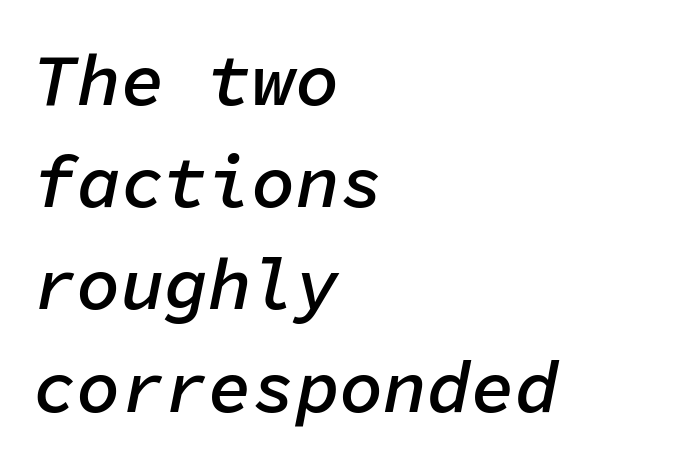
Compared with typical body copy, the letter spacing here is the same. Successive baselines arrive at the customary interval. Line starts are locked; line ends wander. Clear beneath every line of the passage. Spacing verdict: monospaced, one width for all characters.
